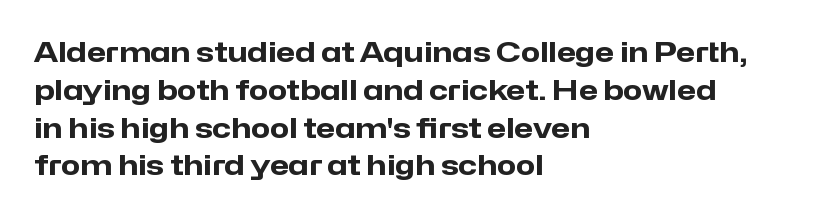
{"serif": "no", "italic": "no", "bold": "yes", "weight": "heavy", "width": "normal", "stroke_contrast": "low", "x_height": "medium", "monospaced": "no", "underline": "no", "align": "left", "line_spacing": "normal", "line_spacing_ratio": 1.35, "letter_spacing": "normal", "letter_spacing_em": 0.0, "glyph_px": 28}
